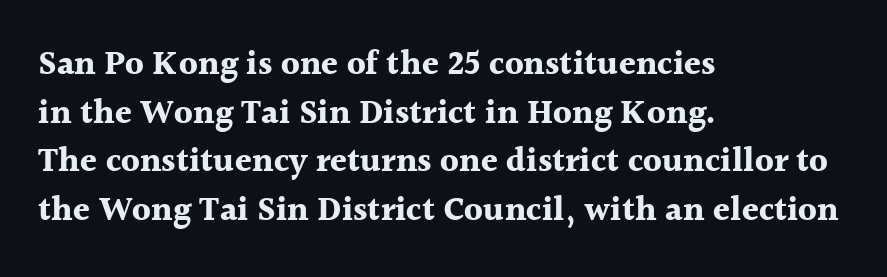
Typesetter's note: full bold, strokes at maximum text heaviness. The string is rendered with underlining switched off. The ragged edge is on the right, which tells us the setting is flush left. The type is set solid horizontally, with unmodified tracking. Tall strokes in this sample are plumb rather than angled. The rendering uses natural spacing where letterforms have individual widths.
